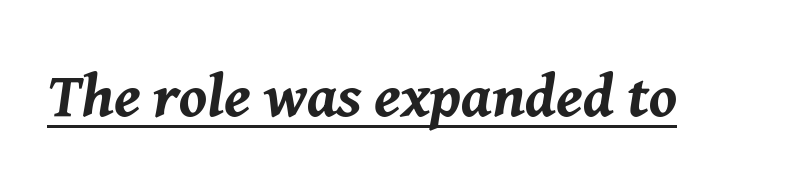
{"italic": "yes", "lean": "right", "slant_degrees": 8, "bold": "yes", "weight": "bold", "width": "normal", "stroke_contrast": "medium", "x_height": "medium", "monospaced": "no", "underline": "yes", "letter_spacing": "normal", "letter_spacing_em": 0.0, "glyph_px": 62}
